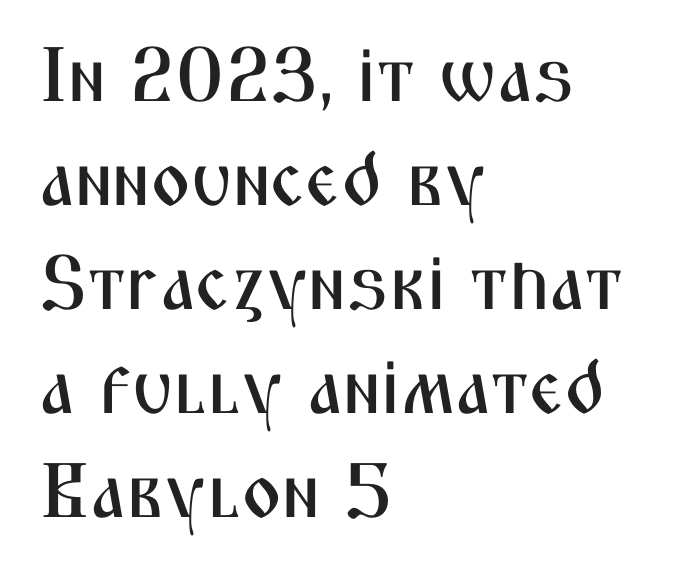
The image shows 77 px condensed sans-serif type, upright; set left-aligned, normal line spacing (1.35x), normal letter spacing, not underlined; medium stroke contrast and a medium x-height.
